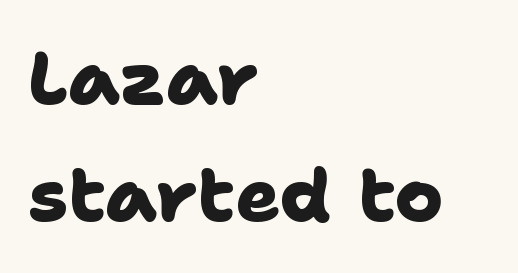
The image shows 74 px heavy sans-serif type; set left-aligned, normal line spacing (1.58x), normal letter spacing, not underlined; low stroke contrast and a medium x-height.
